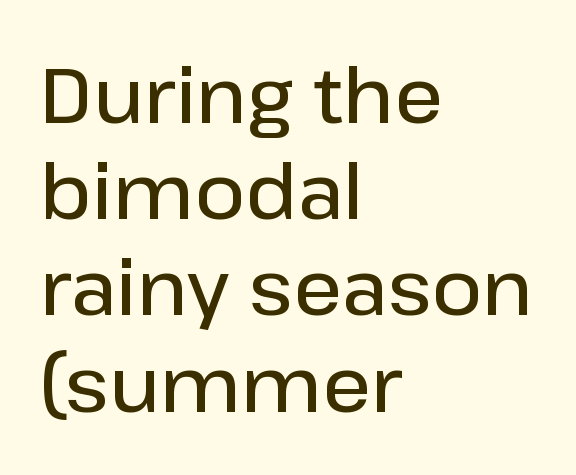
Q: Is the text bold? A: Semi-bold.
Q: Is the text italic (slanted)? A: No, it is upright.
Q: Is the typeface a serif or a sans-serif typeface? A: Sans-serif.
Q: Is the text underlined? A: No.
Q: How is the paragraph aligned? A: Left-aligned.
Q: Is the spacing between letters normal or unusually wide? A: Normal.
Q: Is the spacing between lines tight, normal or loose? A: Normal.
Q: Width (condensed, normal, or wide)? A: Normal.
Q: Stroke contrast? A: Low.
Q: x-height? A: Medium.
Q: Monospaced? A: No.
